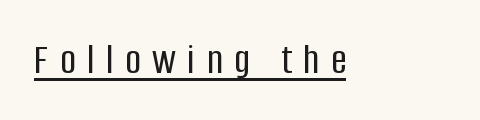
Q: Is the text italic (slanted)? A: No, it is upright.
Q: Is the typeface a serif or a sans-serif typeface? A: Sans-serif.
Q: Is the text underlined? A: Yes.
Q: Is the spacing between letters normal or unusually wide? A: Unusually wide.
Q: Width (condensed, normal, or wide)? A: Condensed.
Q: Stroke contrast? A: Low.
Q: x-height? A: Large.
Q: Monospaced? A: No.
